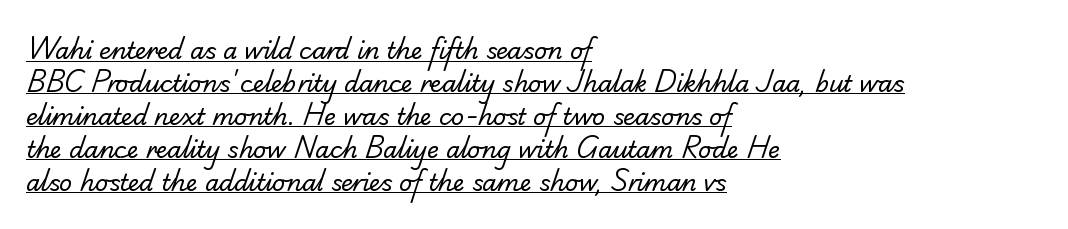
{"bold": "no", "underline": "yes", "align": "left", "line_spacing": "normal", "line_spacing_ratio": 1.43, "letter_spacing": "normal", "letter_spacing_em": 0.0, "glyph_px": 23}
